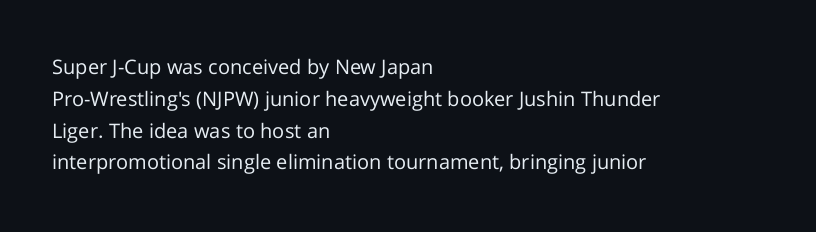
{"italic": "no", "bold": "no", "underline": "no", "align": "left", "line_spacing": "normal", "line_spacing_ratio": 1.59, "letter_spacing": "normal", "letter_spacing_em": 0.0, "glyph_px": 20}
